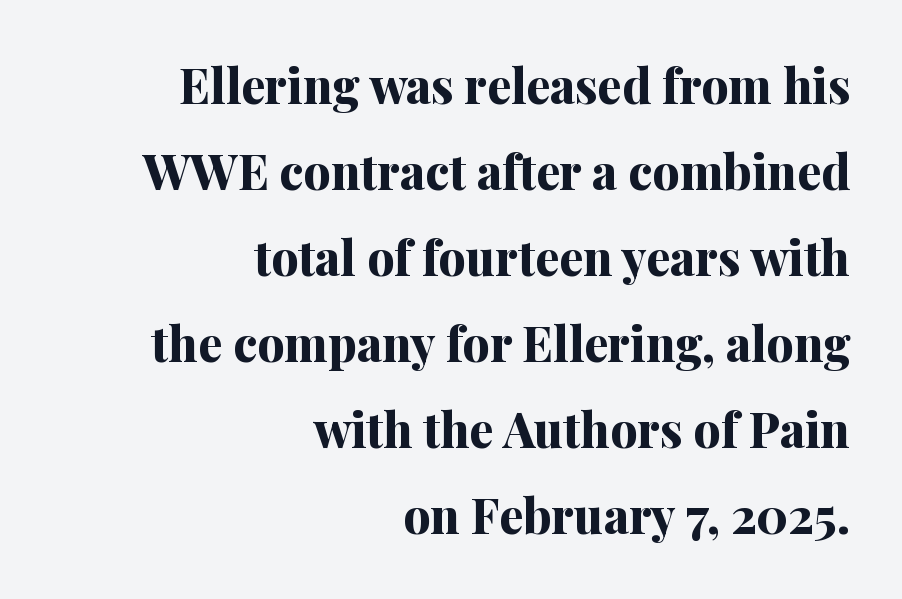
The image shows 48 px bold serif type, upright; set right-aligned, line spacing 1.79x, normal letter spacing, not underlined; medium stroke contrast and a medium x-height.
